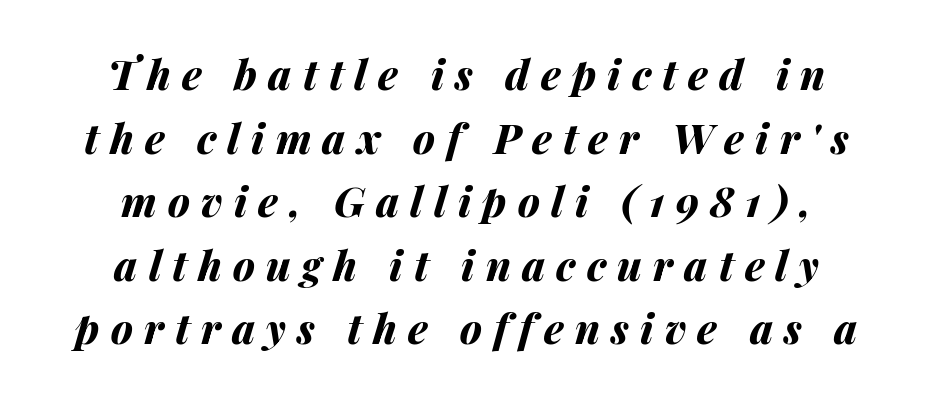
Q: Is the text bold? A: Yes.
Q: Is the text italic (slanted)? A: Yes, it leans right by about 14 degrees.
Q: Is the text underlined? A: No.
Q: How is the paragraph aligned? A: Centered.
Q: Is the spacing between letters normal or unusually wide? A: Unusually wide.
Q: Is the spacing between lines tight, normal or loose? A: Normal.
Q: Width (condensed, normal, or wide)? A: Normal.
Q: Stroke contrast? A: Medium.
Q: x-height? A: Medium.
Q: Monospaced? A: No.
